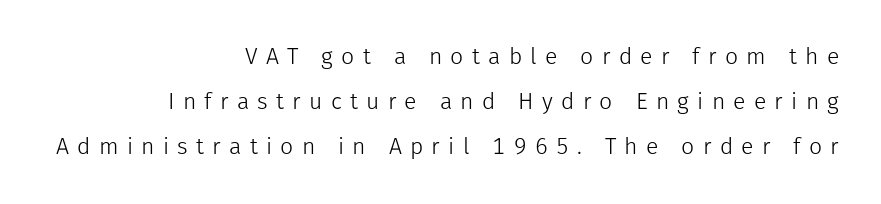
Anything drawn beneath the words? Only blank space. Students, observe: this is what heavily led, spacious text looks like. These lines are set flush right with a ragged left edge. This is not heavy type; no bold has been used.
